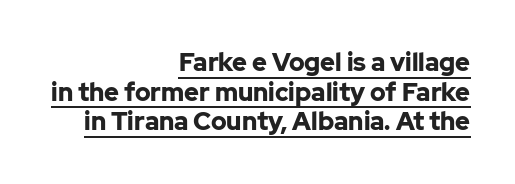
Notice how thick the strokes are: this is what a full bold looks like. Every word sits above its own underline. Nothing unusual about the tracking: characters are spaced as the font intends. This sample uses an upright cut, with every glyph sitting square on the baseline. Line ends are locked; line starts wander.
